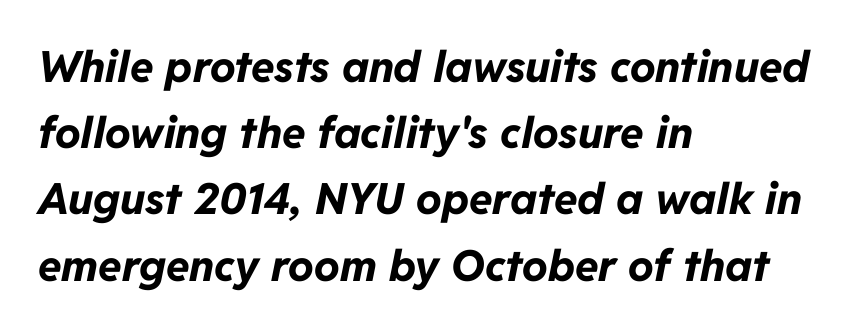
The vertical gap from one line to the next is medium. Slant detected: the letters are inclined. Typesetter's note: full bold, strokes at maximum text heaviness. The rag falls on the right side of this text block. The rendering keeps characters at their native spacing.
